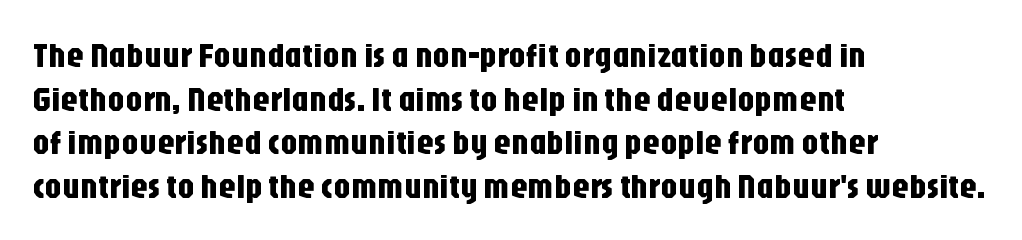
The vertical gap from one line to the next is medium. The line texture is even and compact thanks to regular tracking. This rendering features lettering with no underline. No italicization has been applied; the sample stays upright.
